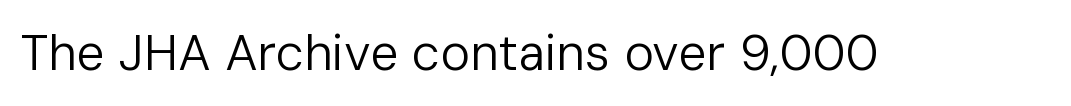
{"serif": "no", "italic": "no", "bold": "no", "weight": "regular", "width": "normal", "stroke_contrast": "low", "x_height": "medium", "monospaced": "no", "underline": "no", "letter_spacing": "normal", "letter_spacing_em": 0.0, "glyph_px": 50}
